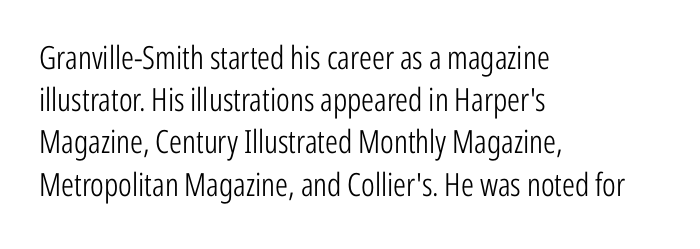
{"serif": "no", "italic": "no", "bold": "no", "weight": "light", "width": "condensed", "stroke_contrast": "low", "x_height": "medium", "monospaced": "no", "underline": "no", "align": "left", "line_spacing": "normal", "line_spacing_ratio": 1.32, "letter_spacing": "normal", "letter_spacing_em": 0.0, "glyph_px": 32}
